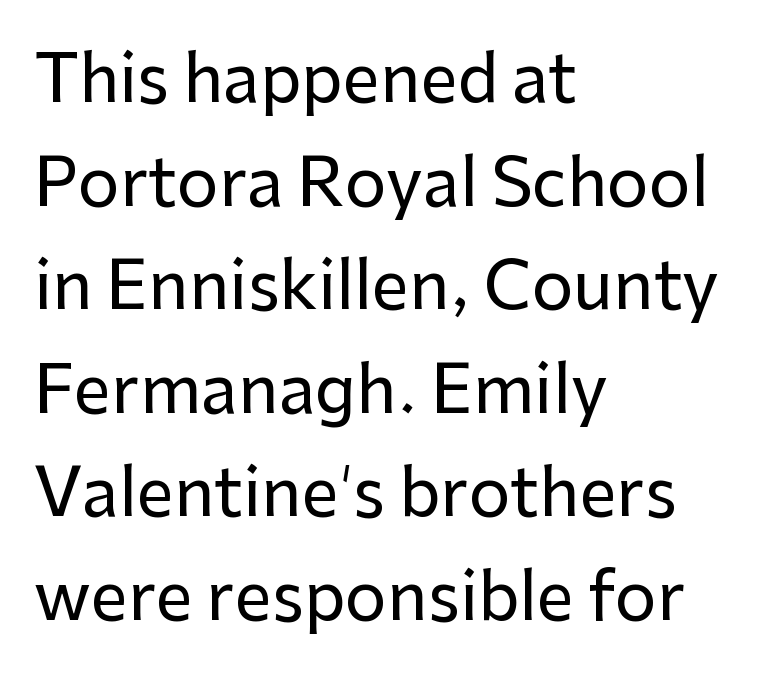
The image shows 66 px sans-serif type, upright; set left-aligned, normal line spacing (1.57x), normal letter spacing, not underlined; low stroke contrast and a medium x-height.
